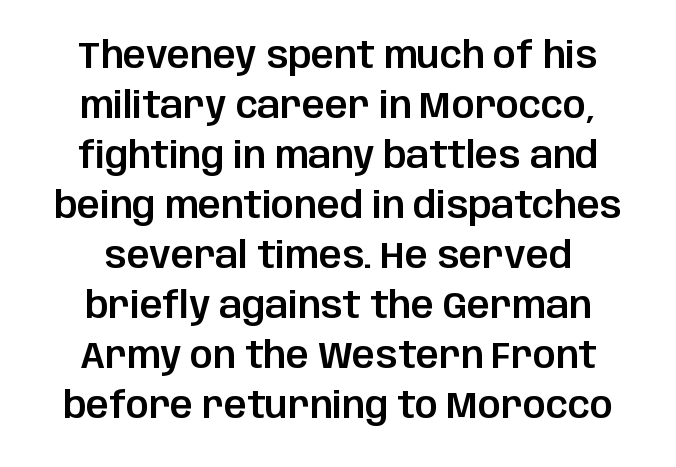
Horizontal bands of white between lines are of average thickness. Serifs: no, the terminals of the letterforms are clean. Varying glyph widths throughout — classic text-font behaviour. Ascenders rise straight up at ninety degrees. A clean baseline with only descenders dipping below it.
